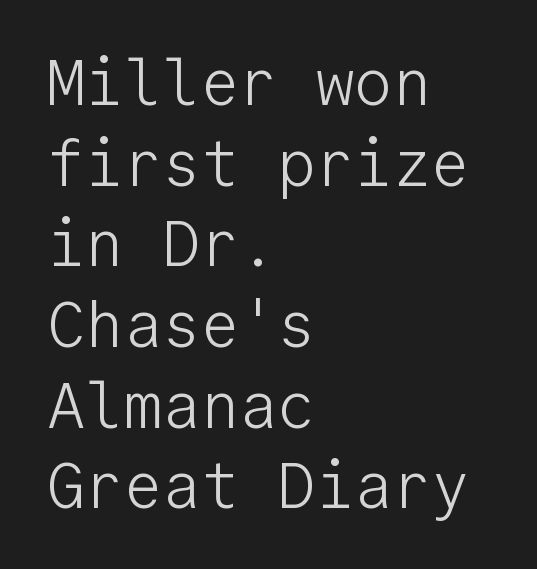
The letters sit at their default tracking, neither squeezed nor spread. Here the designer chose a console-style face with uniform glyph widths. Every character sits straight up, as roman type does. Are there feet on the stems? There aren't — it's a sans. Caption: multi-line text, flush left, ragged right. Type without underlining.
